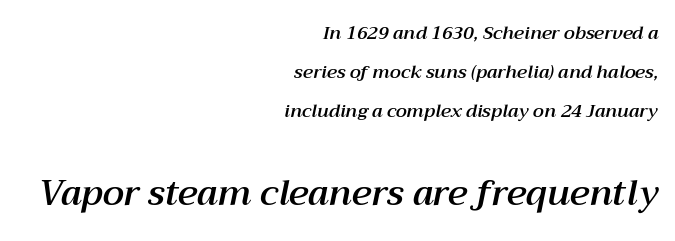
The image shows 35 px text type, italic (leaning right); set right-aligned, loose line spacing (2.18x), normal letter spacing, not underlined; the second (bottom) block is 1.94x larger; medium stroke contrast and a medium x-height.
